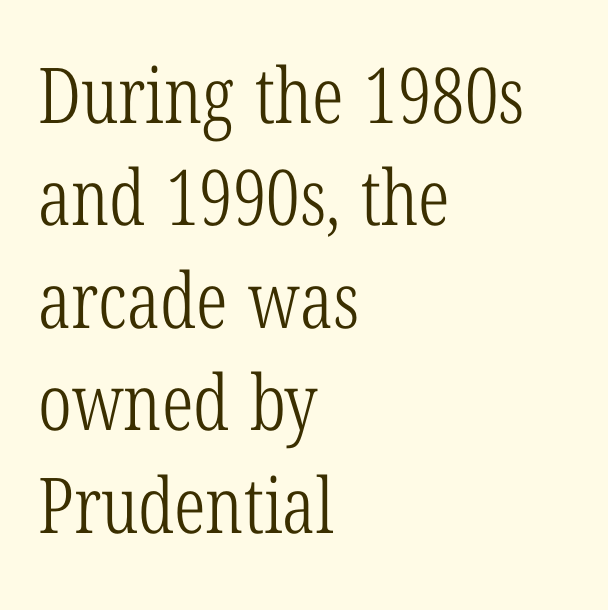
{"serif": "yes", "italic": "no", "bold": "no", "weight": "light", "width": "condensed", "stroke_contrast": "low", "x_height": "medium", "monospaced": "no", "underline": "no", "align": "left", "line_spacing": "normal", "line_spacing_ratio": 1.33, "letter_spacing": "normal", "letter_spacing_em": 0.0, "glyph_px": 77}
